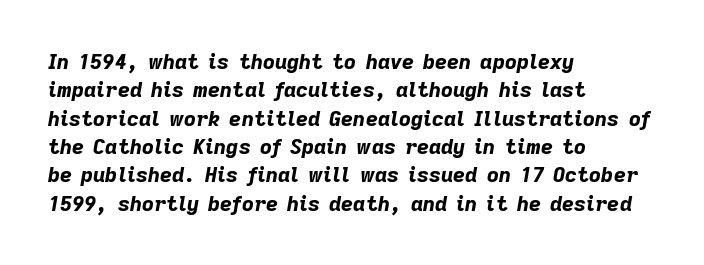
{"italic": "yes", "lean": "right", "slant_degrees": 9, "bold": "yes", "underline": "no", "align": "left", "line_spacing": "normal", "line_spacing_ratio": 1.35, "letter_spacing": "normal", "letter_spacing_em": 0.0, "glyph_px": 21}
